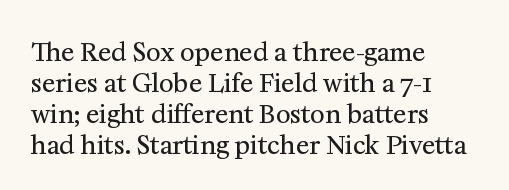
A light-to-regular cut is what we see here. Clear beneath every line of the passage. Vertical strokes here are truly vertical. The passage shown has conventional tracking throughout. Leftover space on each line is placed entirely after the last word.
